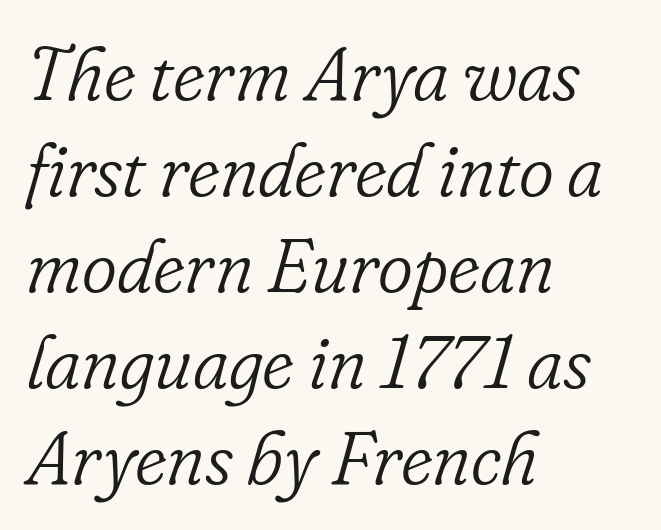
The image shows 75 px light serif type, italic (leaning right); set left-aligned, normal line spacing (1.28x), normal letter spacing, not underlined; low stroke contrast and a small x-height.
